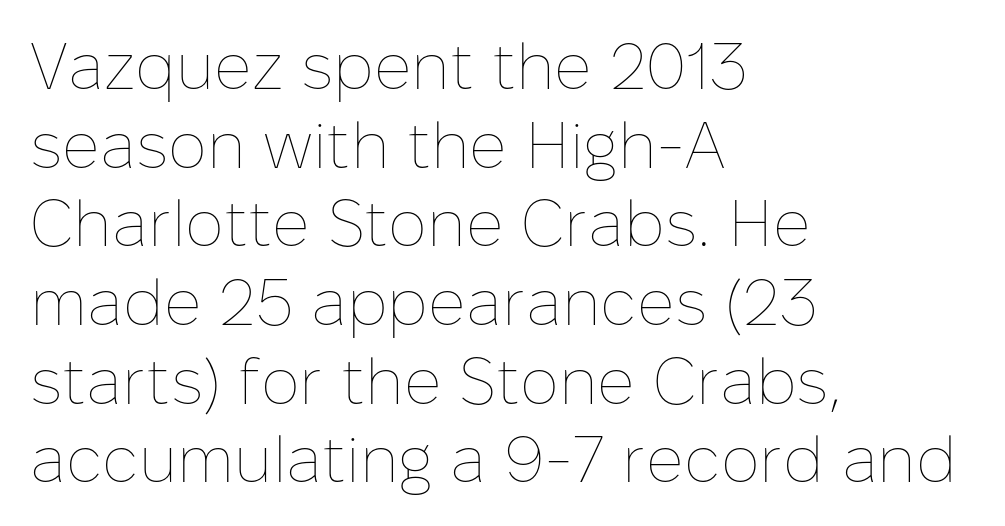
The font sits on the lighter half of the weight spectrum, regular included. If you drew a ruler down the left edge, every line would touch it. Tracking here is standard; glyphs follow each other at the usual distance. Think of a printed novel: that variable character pitch is what you see here.
